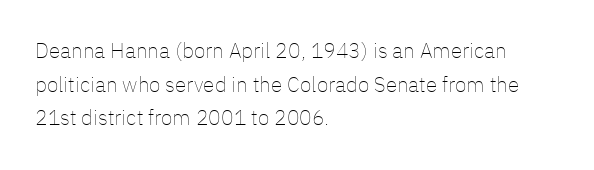
The image shows 21 px text type, upright; set left-aligned, normal line spacing (1.6x), normal letter spacing, not underlined.
